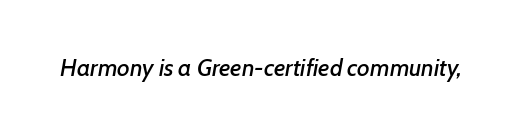
The image shows 24 px text type, italic (leaning right); set normal letter spacing, not underlined.
